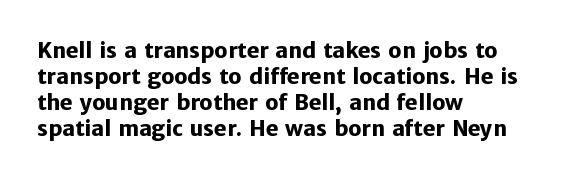
{"italic": "no", "bold": "yes", "underline": "no", "align": "left", "line_spacing_ratio": 1.24, "letter_spacing": "normal", "letter_spacing_em": 0.0, "glyph_px": 21}
